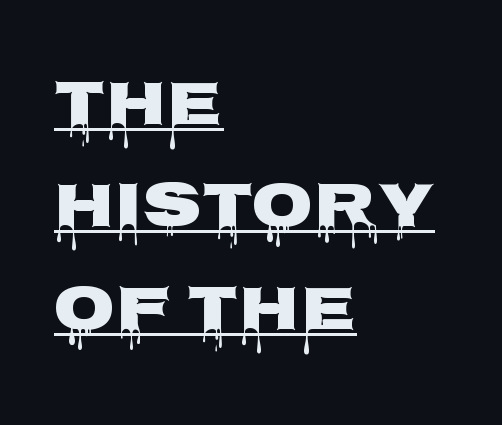
The image shows 64 px wide sans-serif type, upright; set left-aligned, normal line spacing (1.6x), normal letter spacing, underlined; low stroke contrast and a large x-height.
